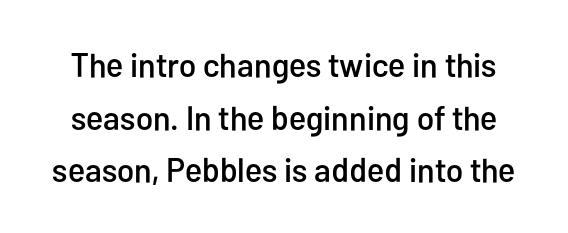
{"serif": "no", "italic": "no", "width": "condensed", "stroke_contrast": "low", "x_height": "medium", "monospaced": "no", "underline": "no", "line_spacing": "normal", "line_spacing_ratio": 1.55, "letter_spacing": "normal", "letter_spacing_em": 0.0, "glyph_px": 34}
